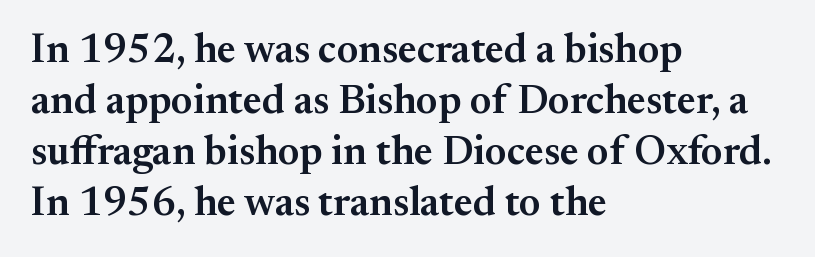
Notice how the stems are strictly vertical — no italics here. The font is running at a semibold setting, under full bold. Each letter keeps its own natural width here, so spacing adapts to shape. Teacher's note: observe the even left margin — that is flush-left alignment. The type is set solid horizontally, with unmodified tracking. The foot of each line stays bare and open.
